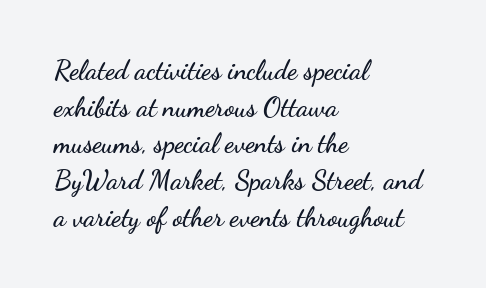
{"underline": "no", "align": "left", "line_spacing": "normal", "line_spacing_ratio": 1.36, "letter_spacing": "normal", "letter_spacing_em": 0.0, "glyph_px": 27}
